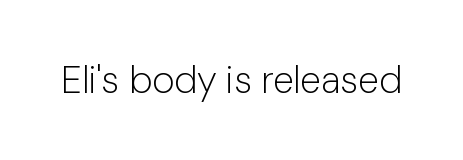
Heft: none added — not bold. Spacing between characters is what you'd get straight out of the box. In terms of letterform style, serifs are entirely absent. Bare-footed words on every line. The rendering uses natural spacing where letterforms have individual widths.
